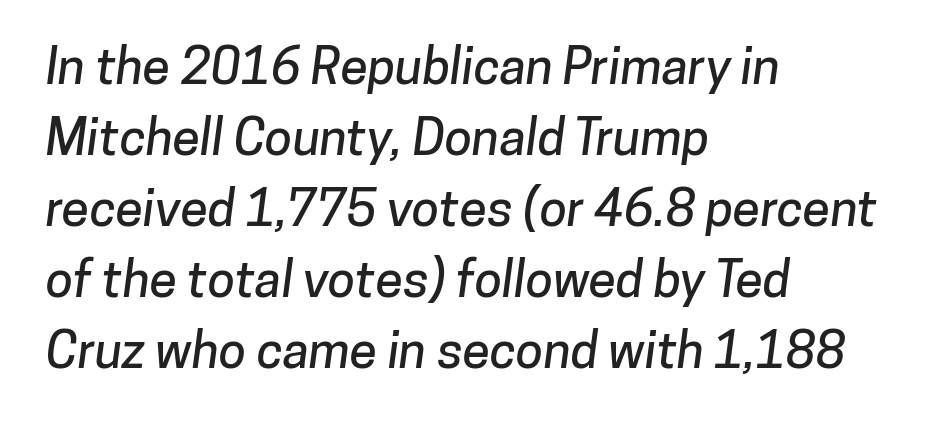
Q: Is the typeface a serif or a sans-serif typeface? A: Sans-serif.
Q: Is the text underlined? A: No.
Q: How is the paragraph aligned? A: Left-aligned.
Q: Is the spacing between letters normal or unusually wide? A: Normal.
Q: Is the spacing between lines tight, normal or loose? A: Normal.
Q: Width (condensed, normal, or wide)? A: Normal.
Q: Stroke contrast? A: Low.
Q: x-height? A: Medium.
Q: Monospaced? A: No.
